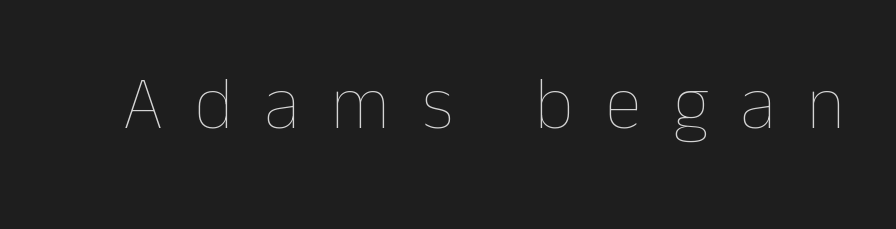
{"italic": "no", "bold": "no", "weight": "thin", "width": "normal", "stroke_contrast": "low", "x_height": "medium", "monospaced": "no", "underline": "no", "letter_spacing": "wide", "letter_spacing_em": 0.42, "glyph_px": 75}
